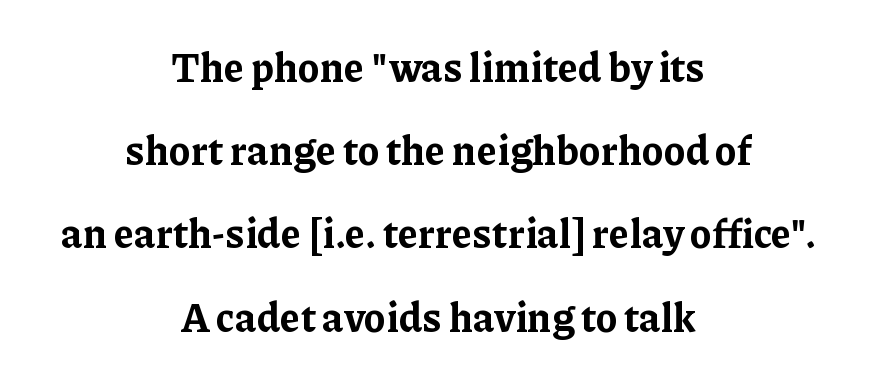
How heavy is the stroke? Heavy — this is a bold. The text block is weighted toward neither margin, spreading evenly from the middle. These lines were composed using upright roman letters. The area under the type is left untouched. This sample uses a serif face.
